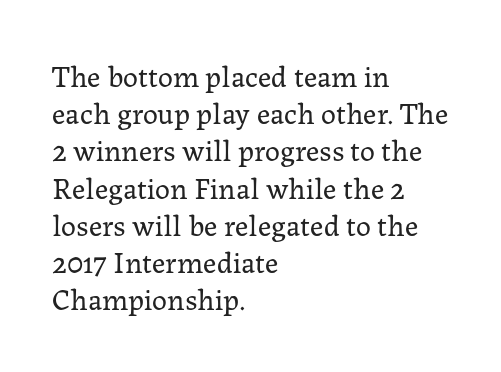
Q: Is the text bold? A: No.
Q: Is the text italic (slanted)? A: No, it is upright.
Q: Is the typeface a serif or a sans-serif typeface? A: Serif.
Q: Is the text underlined? A: No.
Q: How is the paragraph aligned? A: Left-aligned.
Q: Is the spacing between letters normal or unusually wide? A: Normal.
Q: Width (condensed, normal, or wide)? A: Normal.
Q: Stroke contrast? A: Low.
Q: x-height? A: Medium.
Q: Monospaced? A: No.
